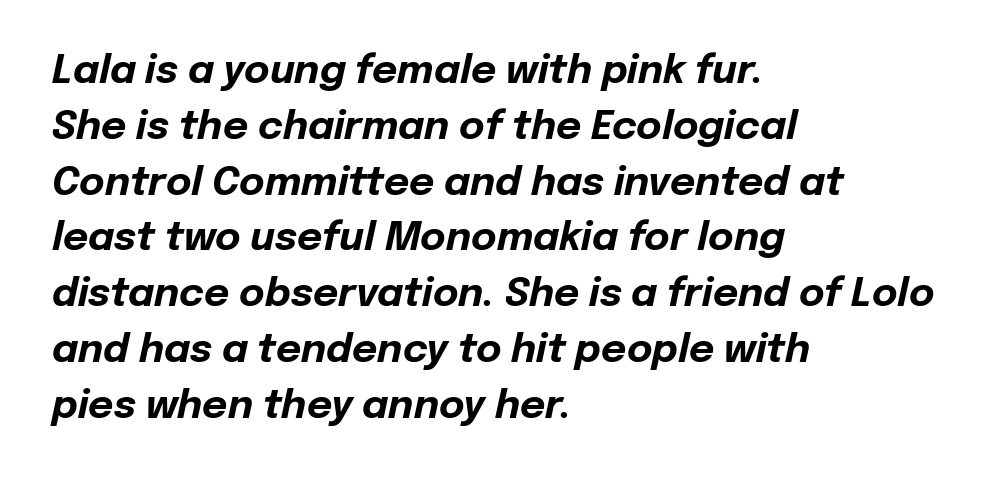
Glance below the letters and you will spot only blank space. These lines carry a lot of weight — the face is fully bold. The leading is moderate, giving the passage an even texture. Does the lettering tilt? It does — this is italic. Does extra space separate the letters? No, they use regular spacing. This sample has the flowing, uneven cadence of proportional lettering.
